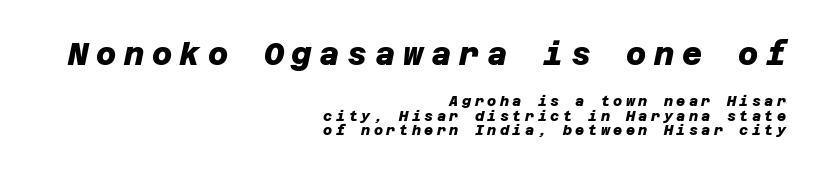
These two chunks differ in scale, with the top chunk taking the larger measure. The zone under the glyphs is completely vacant. Loose tracking; the words dissolve into strings of separated letters. Unlike a traditional serif, this face leaves its strokes unadorned. The text block is weighted toward the right margin, trailing off unevenly leftward.
